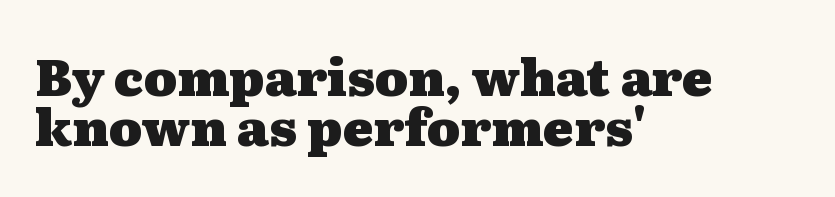
The image shows 51 px heavy, wide serif type, upright; set left-aligned, tight line spacing (0.98x), normal letter spacing, not underlined; medium stroke contrast and a medium x-height.
